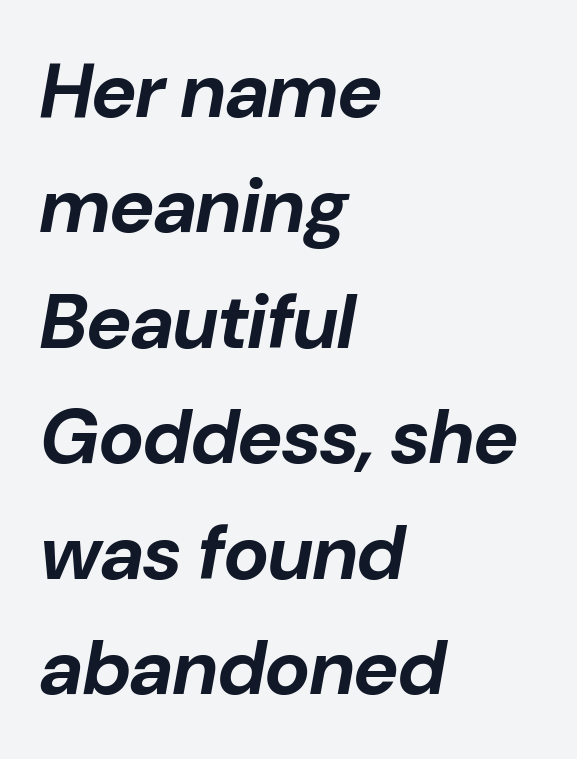
Q: Is the text bold? A: Yes.
Q: Is the text italic (slanted)? A: Yes, it leans right by about 10 degrees.
Q: Is the text underlined? A: No.
Q: How is the paragraph aligned? A: Left-aligned.
Q: Is the spacing between letters normal or unusually wide? A: Normal.
Q: Is the spacing between lines tight, normal or loose? A: Normal.
Q: Width (condensed, normal, or wide)? A: Normal.
Q: Stroke contrast? A: Low.
Q: x-height? A: Medium.
Q: Monospaced? A: No.
